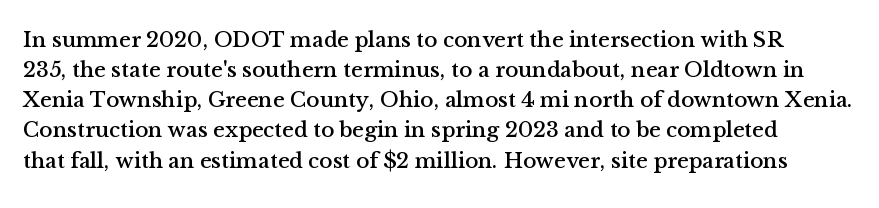
The image shows 22 px text type, upright; set normal line spacing (1.37x), normal letter spacing, not underlined.
